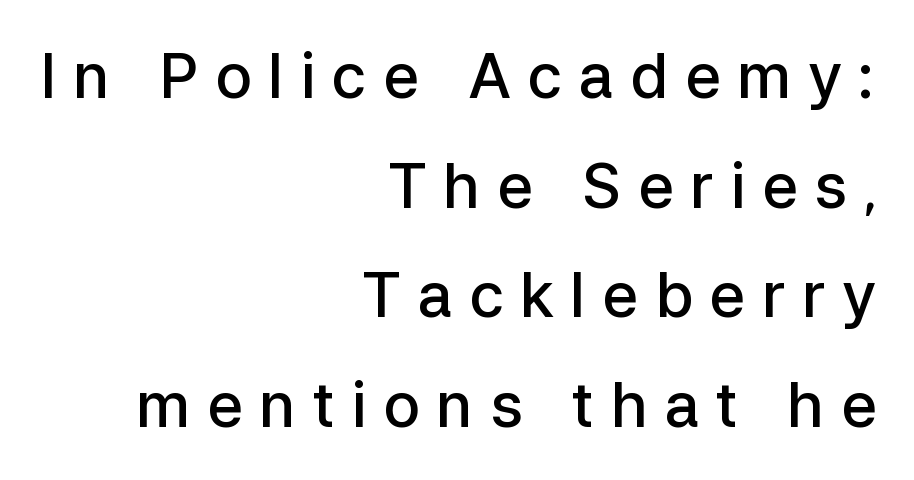
Inter-character spacing is expanded well beyond the font's built-in metrics. Leftover space on each line is placed entirely before the opening word. Compared with an ordinary text face, these strokes are moderately heavier — a semibold. This sample uses an upright cut, with every glyph sitting square on the baseline.
